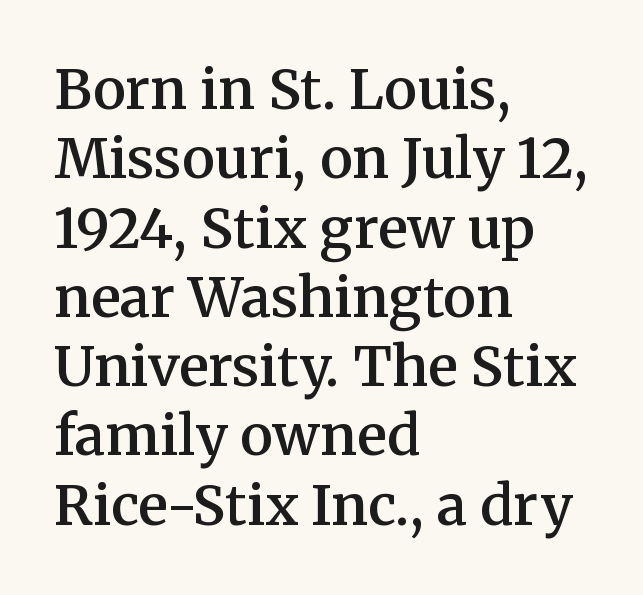
{"serif": "yes", "italic": "no", "bold": "semi", "weight": "semibold", "width": "normal", "stroke_contrast": "medium", "x_height": "medium", "monospaced": "no", "underline": "no", "align": "left", "line_spacing": "normal", "line_spacing_ratio": 1.26, "letter_spacing": "normal", "letter_spacing_em": 0.0, "glyph_px": 55}
